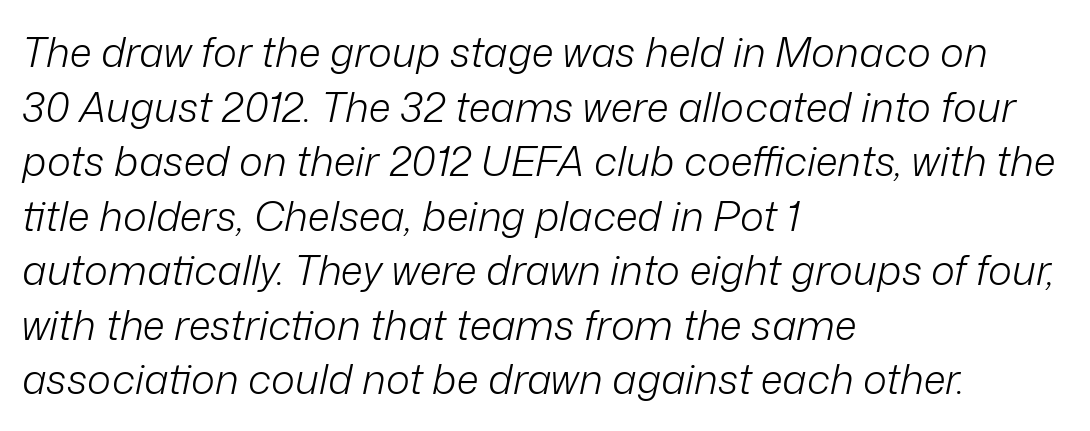
{"italic": "yes", "lean": "right", "slant_degrees": 12, "bold": "no", "weight": "light", "width": "normal", "stroke_contrast": "low", "x_height": "medium", "monospaced": "no", "underline": "no", "align": "left", "line_spacing": "normal", "line_spacing_ratio": 1.33, "letter_spacing": "normal", "letter_spacing_em": 0.0, "glyph_px": 41}
